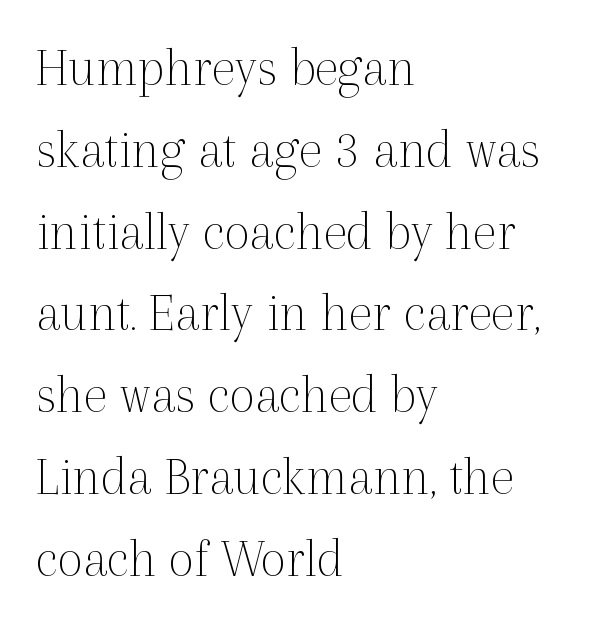
The image shows 56 px thin serif type, upright; set left-aligned, normal line spacing (1.46x), normal letter spacing, not underlined; a medium x-height.
